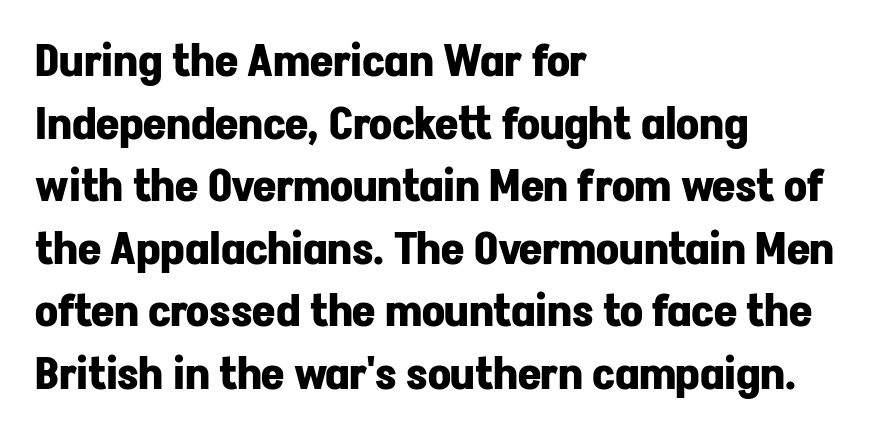
The image shows 45 px bold sans-serif type, upright; set left-aligned, normal line spacing (1.39x), normal letter spacing, not underlined; low stroke contrast and a medium x-height.
